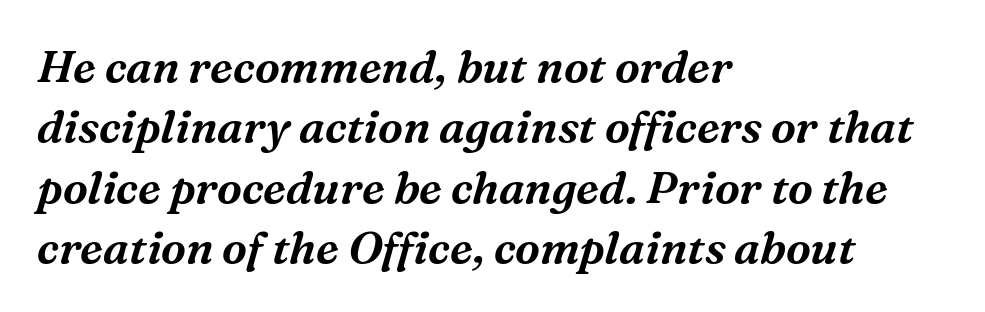
{"serif": "yes", "italic": "yes", "lean": "right", "slant_degrees": 16, "width": "normal", "stroke_contrast": "medium", "x_height": "medium", "monospaced": "no", "underline": "no", "align": "left", "line_spacing": "normal", "line_spacing_ratio": 1.34, "letter_spacing": "normal", "letter_spacing_em": 0.0, "glyph_px": 45}
